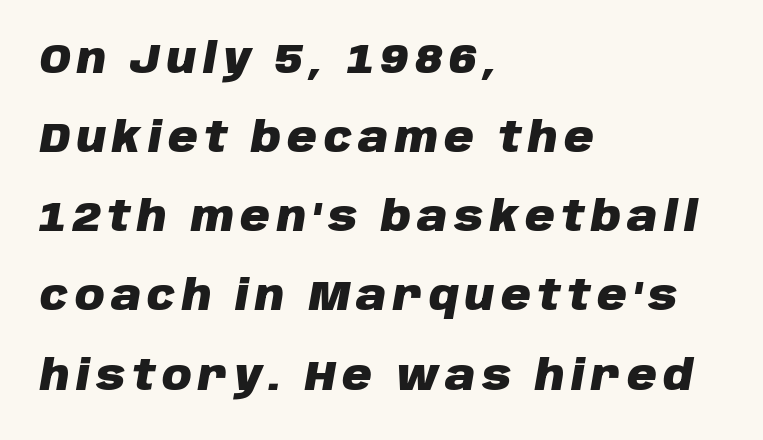
The image shows 41 px heavy type, italic (leaning right); set left-aligned, loose line spacing (1.93x), not underlined; low stroke contrast and a large x-height.
